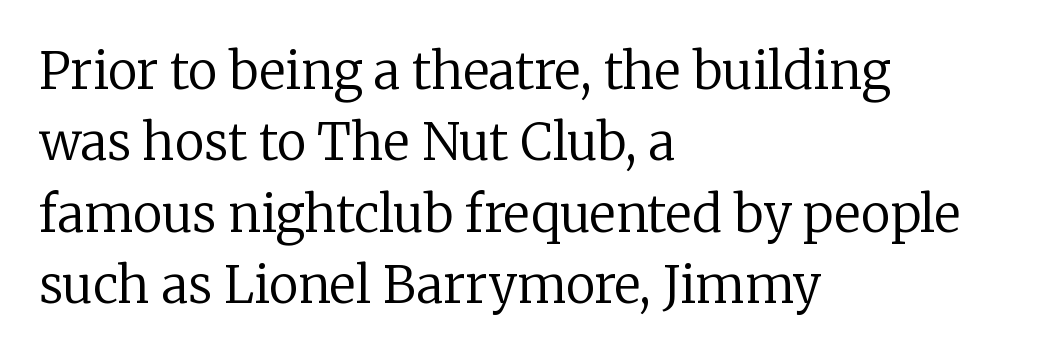
Each row of text sits above clean, open space. There is no visible air inserted between adjacent glyphs. One-word summary of the alignment: left. This is serif lettering, the kind often seen in printed books.
